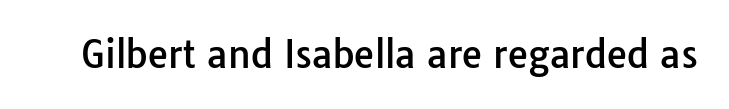
The image shows 37 px sans-serif type, upright; set normal letter spacing, not underlined; low stroke contrast and a medium x-height.
